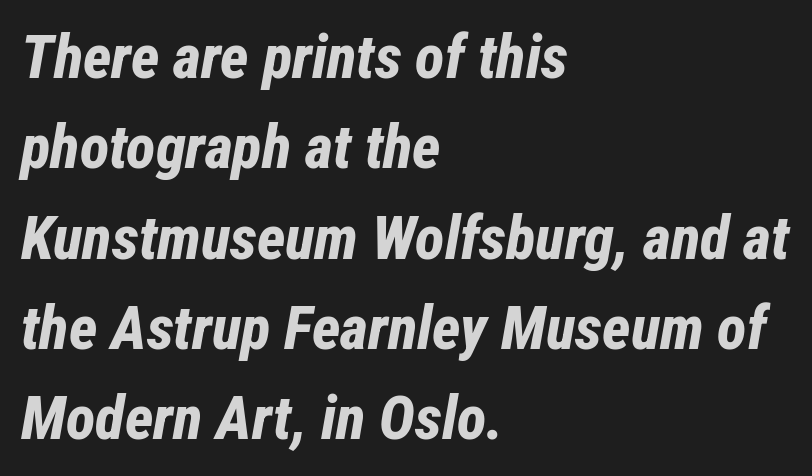
{"italic": "yes", "lean": "right", "slant_degrees": 12, "bold": "yes", "weight": "bold", "width": "condensed", "stroke_contrast": "low", "x_height": "medium", "monospaced": "no", "underline": "no", "align": "left", "line_spacing": "normal", "line_spacing_ratio": 1.48, "letter_spacing": "normal", "letter_spacing_em": 0.0, "glyph_px": 61}
